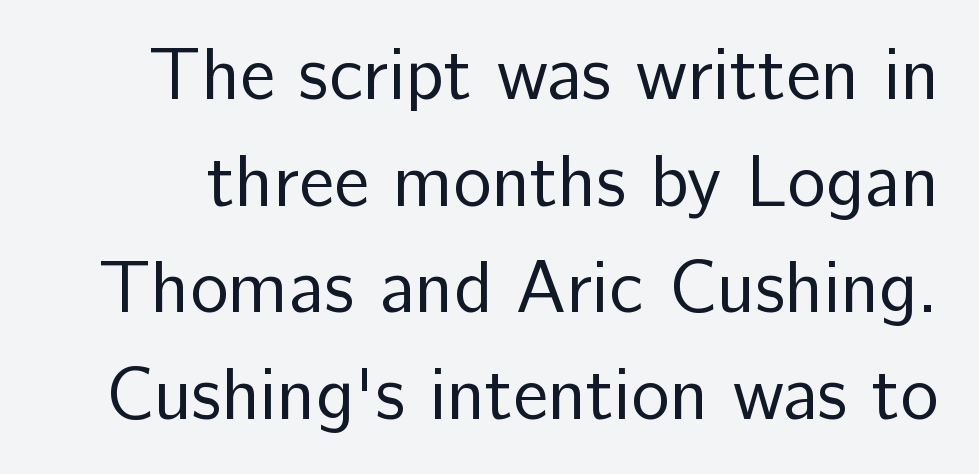
Q: Is the text bold? A: No.
Q: Is the text italic (slanted)? A: No, it is upright.
Q: Is the typeface a serif or a sans-serif typeface? A: Sans-serif.
Q: Is the text underlined? A: No.
Q: Is the spacing between letters normal or unusually wide? A: Normal.
Q: Is the spacing between lines tight, normal or loose? A: Normal.
Q: Width (condensed, normal, or wide)? A: Normal.
Q: Stroke contrast? A: Low.
Q: x-height? A: Medium.
Q: Monospaced? A: No.
